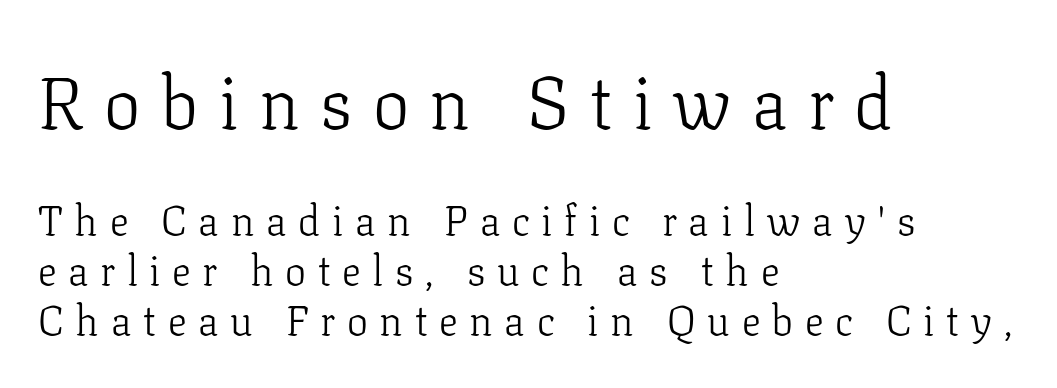
Type style note: has serifs. Descender tails drop into unmarked territory. Is this a fixed-width face? No — the glyphs have proportional, varying widths. The lines in this sample share a left origin and differ only in where they stop. The letters stand straight up with perfectly vertical stems. The face used here appears at its bigger size in the upper chunk.
